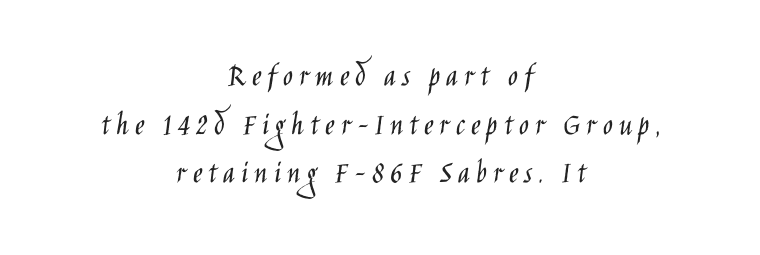
{"serif": "no", "bold": "no", "weight": "light", "width": "condensed", "stroke_contrast": "low", "x_height": "large", "monospaced": "no", "underline": "no", "align": "center", "line_spacing": "normal", "line_spacing_ratio": 1.47, "glyph_px": 33}
